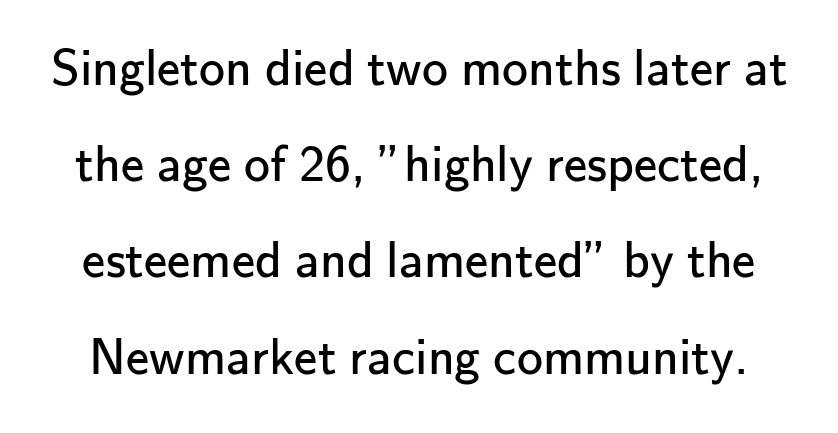
{"serif": "no", "italic": "no", "bold": "no", "weight": "regular", "width": "normal", "stroke_contrast": "low", "x_height": "small", "monospaced": "no", "underline": "no", "line_spacing_ratio": 1.85, "letter_spacing": "normal", "letter_spacing_em": 0.0, "glyph_px": 52}
